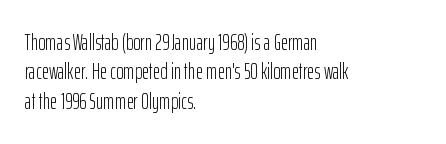
Caption: face not bold, strokes unweighted. Whoever set this chose a conventional vertical rhythm. This sample uses plain, unmodified letter spacing. The lettering stays uniformly vertical, giving the passage a roman look. Rule under the text: the space is simply empty.
